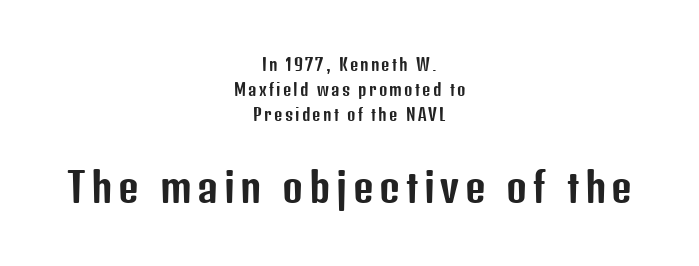
The image shows 40 px condensed sans-serif type, upright; set centered, normal line spacing (1.56x), not underlined; the second (bottom) block is 2.5x larger; low stroke contrast and a medium x-height.
